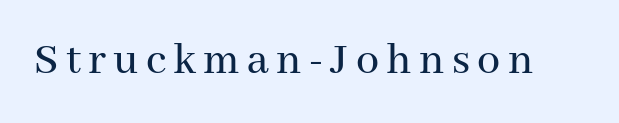
The image shows 46 px serif type, upright; set not underlined; medium stroke contrast and a medium x-height.
